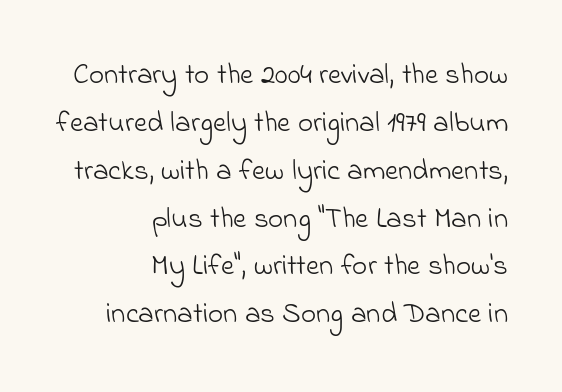
Is there much room between lines? A standard amount, neither cramped nor airy. The rag falls on the left side of this text block. This sample uses plain, unmodified letter spacing. Does the type have serifs? No, each stem ends abruptly. Only glyphs here, with clear space below each row. A light-to-regular cut is what we see here.
